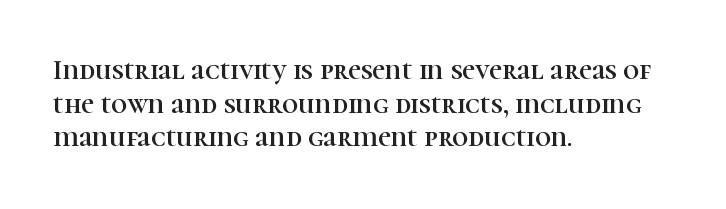
The letters advance in unequal steps, a hallmark of proportional type. The text block is weighted toward the left margin, trailing off unevenly rightward. Between one letter and the next there's only the usual sliver of space. These lines were composed using upright roman letters. The space beneath each line is pristine and unruled.
